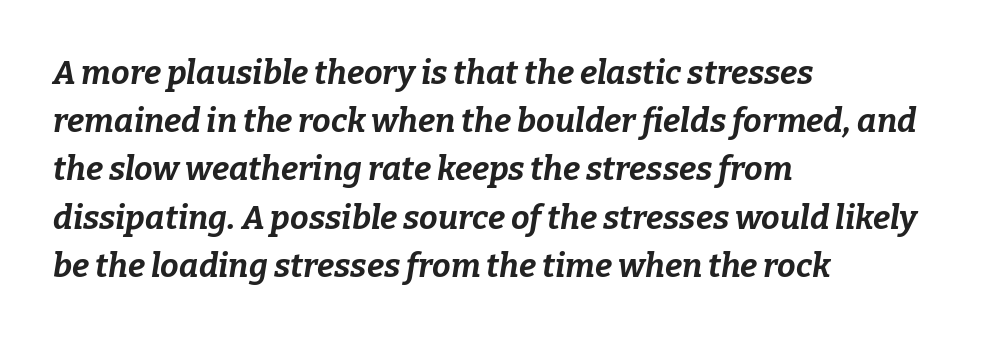
The image shows 33 px bold type, italic (leaning right); set left-aligned, normal line spacing (1.46x), normal letter spacing, not underlined; low stroke contrast and a medium x-height.
